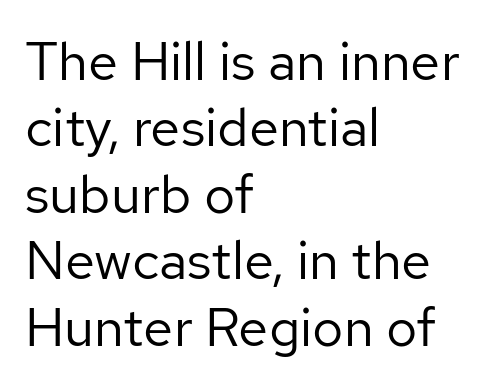
{"serif": "no", "italic": "no", "bold": "no", "weight": "regular", "width": "normal", "stroke_contrast": "low", "x_height": "medium", "monospaced": "no", "underline": "no", "align": "left", "line_spacing_ratio": 1.23, "letter_spacing": "normal", "letter_spacing_em": 0.0, "glyph_px": 54}
